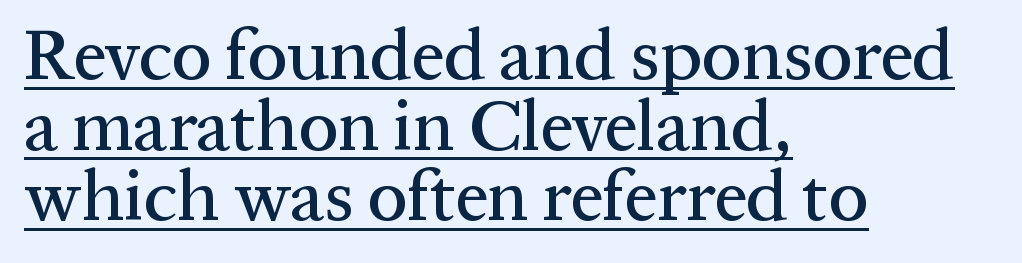
Vertically, the passage feels compressed, each row crowding the next. A student would call this left alignment; a typographer would say flush left, rag right. This sample uses a serif face. Honestly, the letter spacing is just normal — you wouldn't notice it. Think of a printed novel: that variable character pitch is what you see here.
